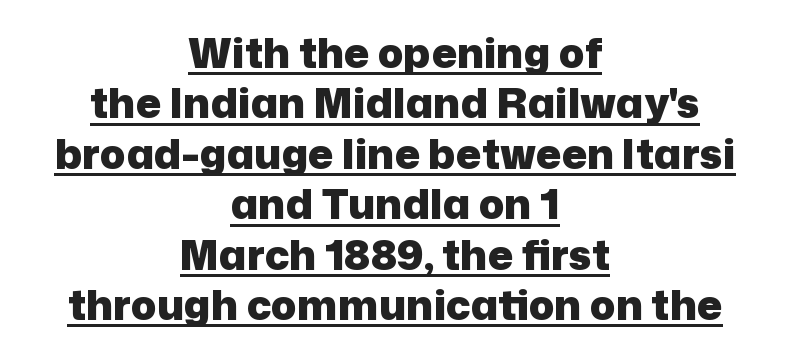
Q: Is the text bold? A: Yes.
Q: Is the text italic (slanted)? A: No, it is upright.
Q: Is the typeface a serif or a sans-serif typeface? A: Sans-serif.
Q: Is the text underlined? A: Yes.
Q: How is the paragraph aligned? A: Centered.
Q: Is the spacing between letters normal or unusually wide? A: Normal.
Q: Width (condensed, normal, or wide)? A: Normal.
Q: Stroke contrast? A: Low.
Q: x-height? A: Medium.
Q: Monospaced? A: No.
